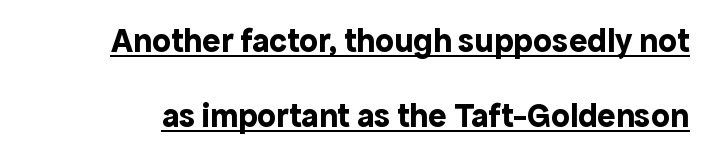
These lines were composed using upright roman letters. The lettering is marked with a stroke running underneath it. A typesetter would call this zero additional tracking. Serifs: no, the terminals of the letterforms are clean. These lines are rendered in a variable-pitch font.
